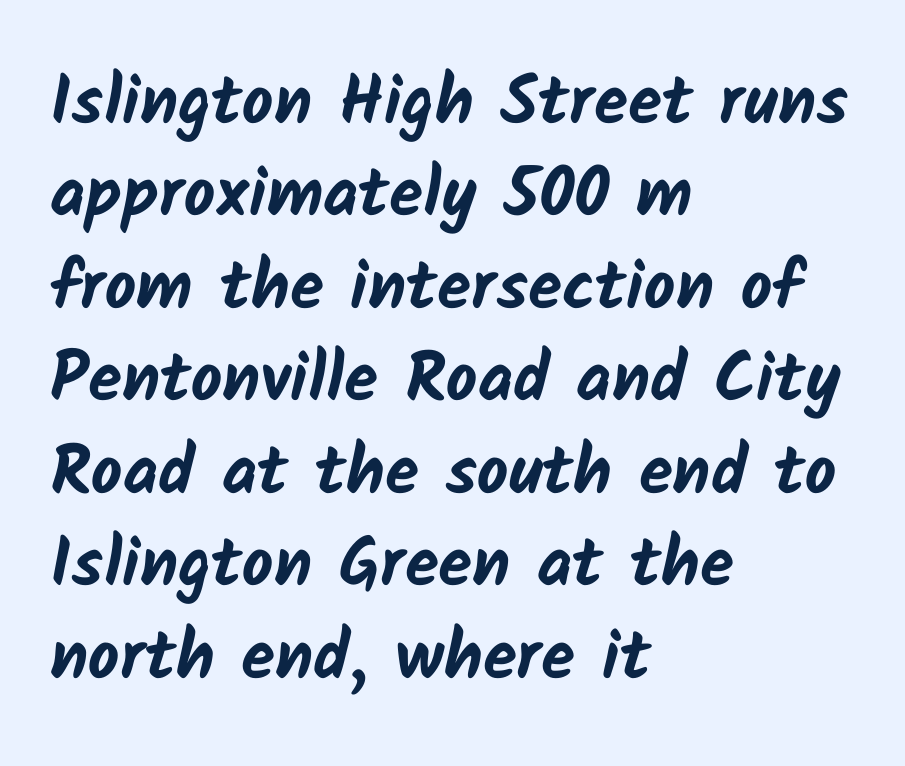
The image shows 69 px bold sans-serif type; set left-aligned, normal line spacing (1.34x), normal letter spacing, not underlined; low stroke contrast and a medium x-height.
